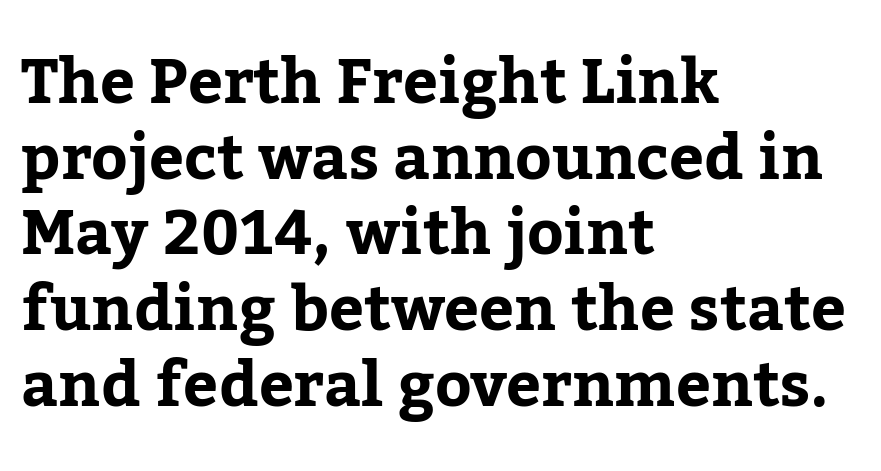
The image shows 62 px bold serif type, upright; set left-aligned, line spacing 1.22x, normal letter spacing, not underlined; low stroke contrast and a medium x-height.
